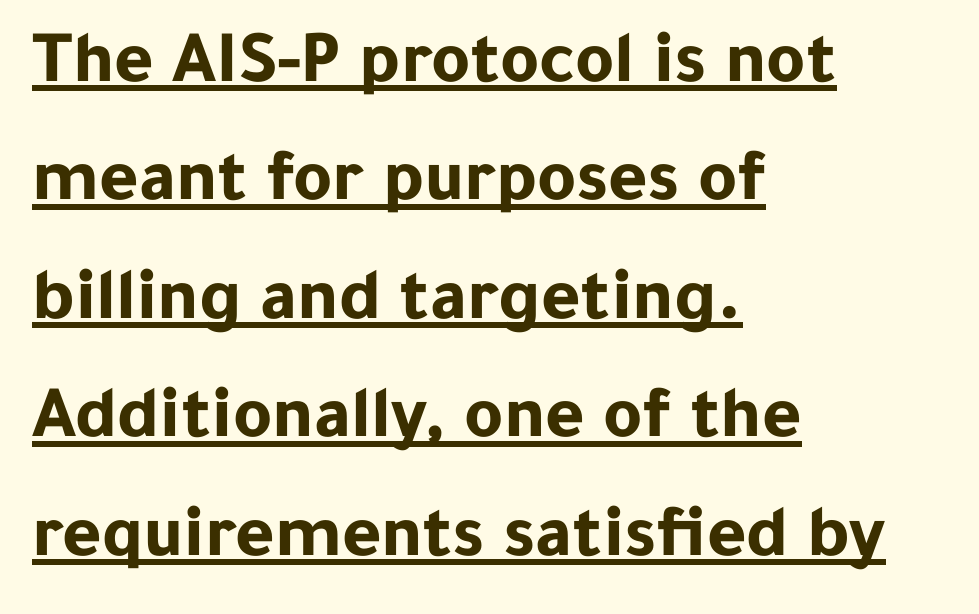
Line spacing here is normal. The letters stand upright; this is a roman face. Weight check: bold — yes, fully. Looks like someone drew a line under every word here. The font family rendered here belongs to the sans-serif group. The typesetter chose a ragged-right arrangement here.
